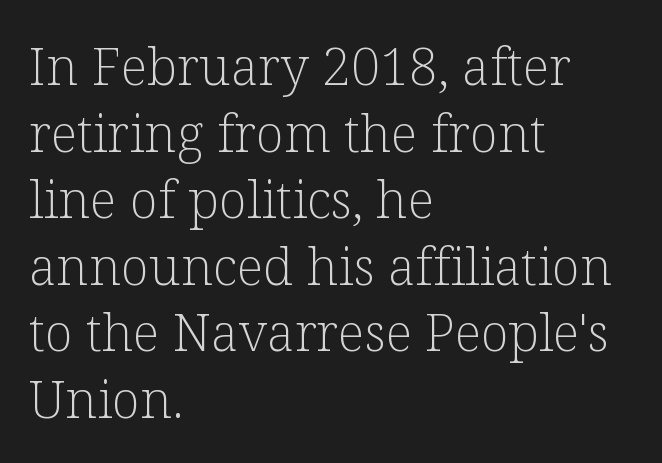
The image shows 52 px light serif type, upright; set left-aligned, normal line spacing (1.28x), normal letter spacing, not underlined; low stroke contrast and a medium x-height.
